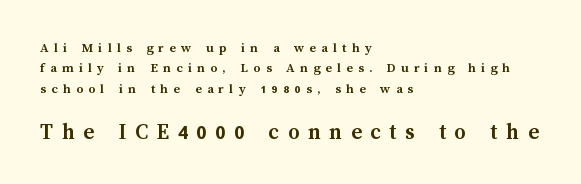
{"italic": "no", "bold": "yes", "underline": "no", "align": "left", "line_spacing": "normal", "line_spacing_ratio": 1.46, "letter_spacing": "wide", "letter_spacing_em": 0.37, "larger_block": "second", "size_ratio": 1.64, "glyph_px": 23}
